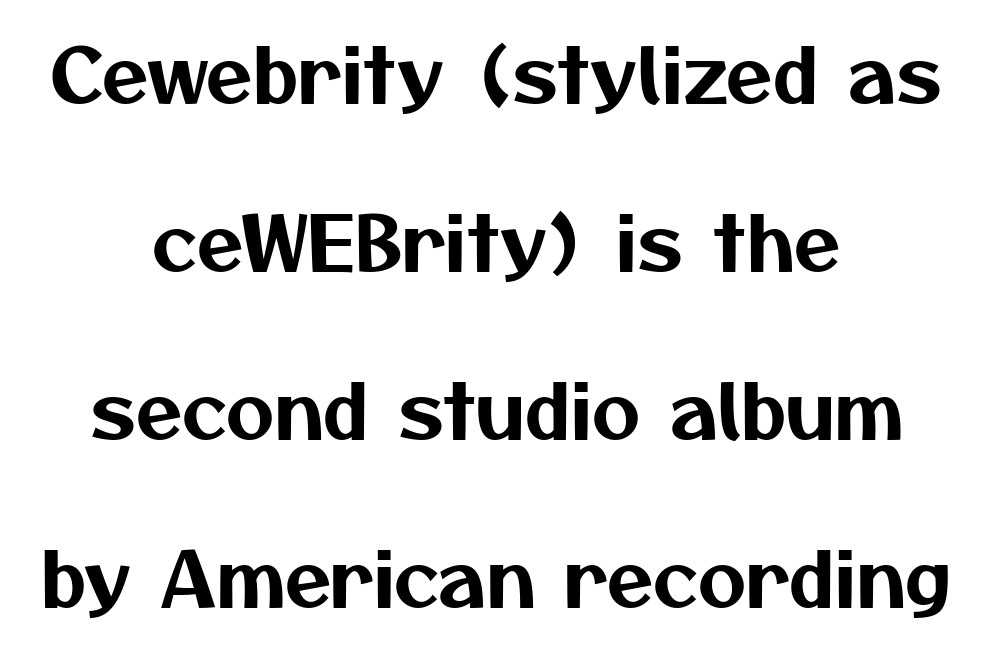
{"serif": "no", "width": "normal", "stroke_contrast": "medium", "x_height": "medium", "monospaced": "no", "underline": "no", "align": "center", "line_spacing": "loose", "line_spacing_ratio": 2.24, "letter_spacing": "normal", "letter_spacing_em": 0.0, "glyph_px": 75}
